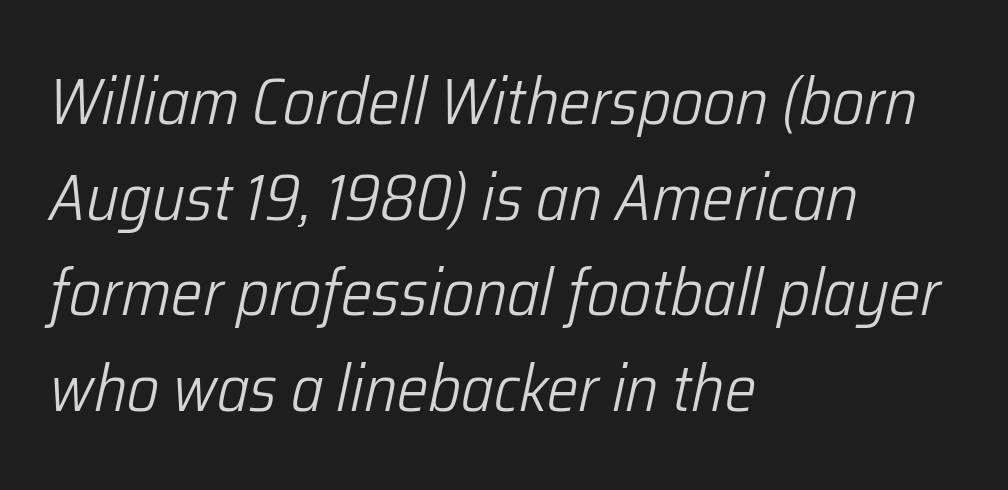
Q: Is the text bold? A: No.
Q: Is the text italic (slanted)? A: Yes, it leans right by about 12 degrees.
Q: Is the text underlined? A: No.
Q: How is the paragraph aligned? A: Left-aligned.
Q: Is the spacing between letters normal or unusually wide? A: Normal.
Q: Is the spacing between lines tight, normal or loose? A: Normal.
Q: Width (condensed, normal, or wide)? A: Condensed.
Q: Stroke contrast? A: Low.
Q: x-height? A: Medium.
Q: Monospaced? A: No.
